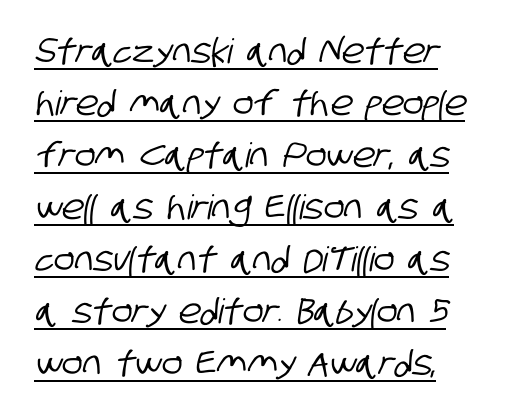
Q: Is the typeface a serif or a sans-serif typeface? A: Sans-serif.
Q: Is the text underlined? A: Yes.
Q: Is the spacing between letters normal or unusually wide? A: Normal.
Q: Is the spacing between lines tight, normal or loose? A: Normal.
Q: Width (condensed, normal, or wide)? A: Condensed.
Q: Stroke contrast? A: Low.
Q: x-height? A: Large.
Q: Monospaced? A: No.
